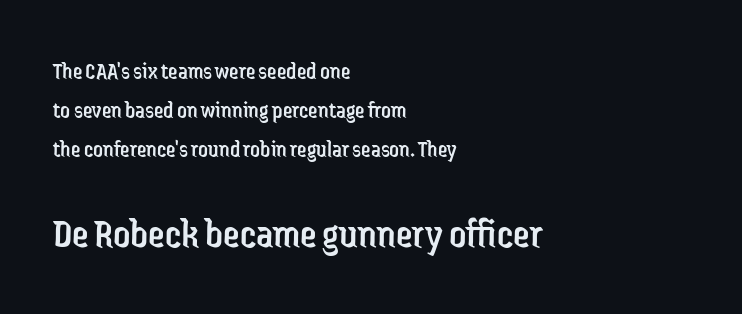
{"serif": "no", "italic": "no", "bold": "no", "weight": "regular", "width": "condensed", "stroke_contrast": "low", "x_height": "medium", "monospaced": "no", "underline": "no", "align": "left", "line_spacing": "normal", "line_spacing_ratio": 1.62, "letter_spacing": "normal", "letter_spacing_em": 0.0, "larger_block": "second", "size_ratio": 1.75, "glyph_px": 42}
